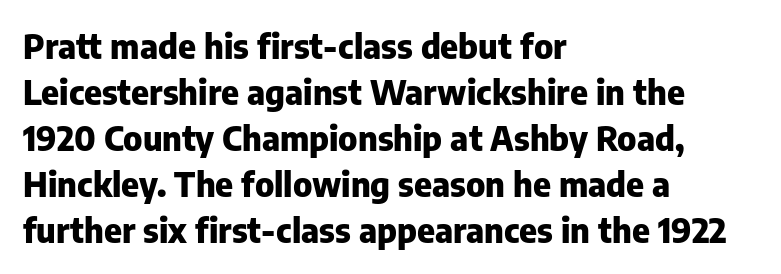
{"serif": "no", "italic": "no", "bold": "yes", "weight": "heavy", "width": "normal", "stroke_contrast": "low", "x_height": "medium", "monospaced": "no", "underline": "no", "align": "left", "line_spacing": "normal", "line_spacing_ratio": 1.35, "letter_spacing": "normal", "letter_spacing_em": 0.0, "glyph_px": 34}
